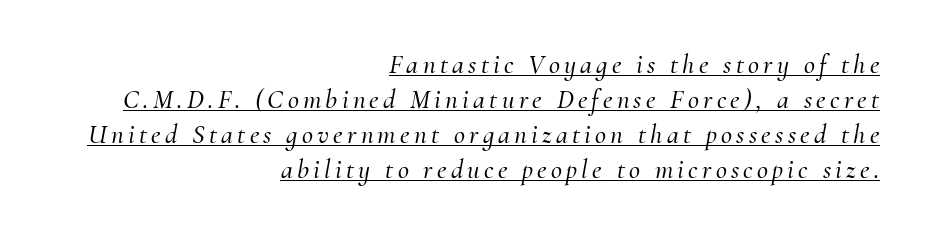
Q: Is the text italic (slanted)? A: Yes, it leans right by about 10 degrees.
Q: Is the text underlined? A: Yes.
Q: How is the paragraph aligned? A: Right-aligned.
Q: Is the spacing between lines tight, normal or loose? A: Normal.
